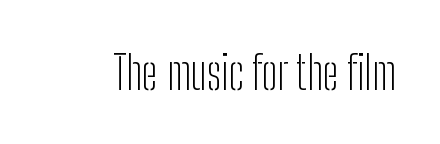
{"serif": "no", "italic": "no", "bold": "no", "weight": "light", "width": "condensed", "stroke_contrast": "low", "x_height": "medium", "monospaced": "no", "underline": "no", "letter_spacing": "normal", "letter_spacing_em": 0.0, "glyph_px": 46}
